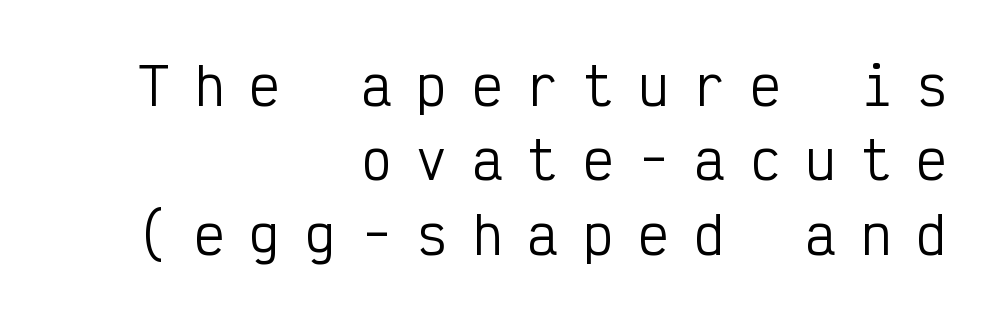
Q: Is the text bold? A: No.
Q: Is the text italic (slanted)? A: No, it is upright.
Q: Is the typeface a serif or a sans-serif typeface? A: Sans-serif.
Q: Is the text underlined? A: No.
Q: How is the paragraph aligned? A: Right-aligned.
Q: Is the spacing between letters normal or unusually wide? A: Unusually wide.
Q: Is the spacing between lines tight, normal or loose? A: Normal.
Q: Width (condensed, normal, or wide)? A: Condensed.
Q: Stroke contrast? A: Low.
Q: x-height? A: Medium.
Q: Monospaced? A: Yes.
